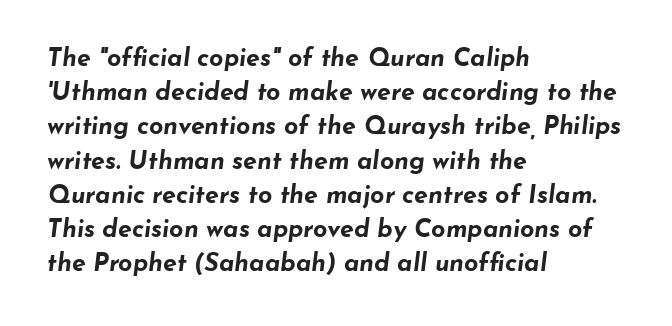
The image shows 25 px bold type, italic (leaning right); set left-aligned, normal line spacing (1.37x), normal letter spacing, not underlined.
